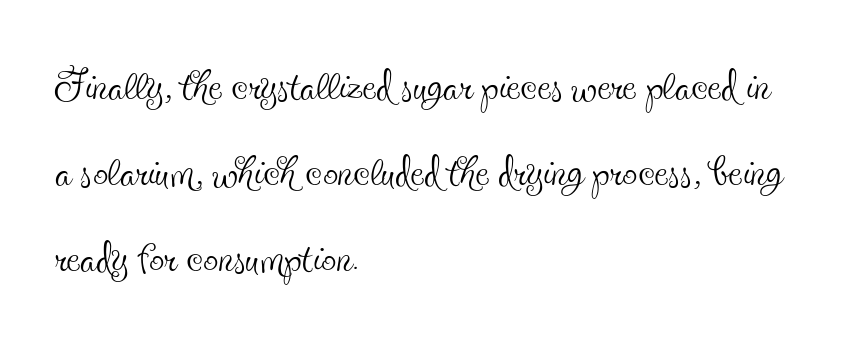
The image shows 60 px thin, condensed serif type; set left-aligned, normal line spacing (1.43x), normal letter spacing, not underlined; a small x-height.
